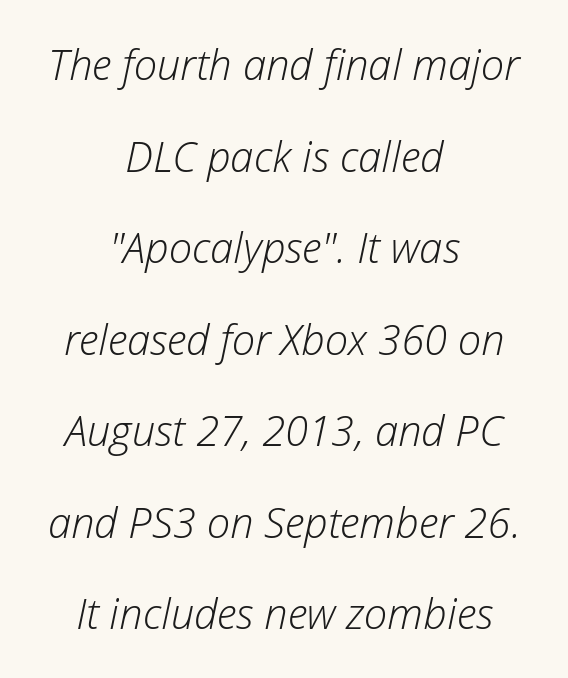
Q: Is the text bold? A: No.
Q: Is the text italic (slanted)? A: Yes, it leans right by about 12 degrees.
Q: Is the text underlined? A: No.
Q: How is the paragraph aligned? A: Centered.
Q: Is the spacing between letters normal or unusually wide? A: Normal.
Q: Is the spacing between lines tight, normal or loose? A: Loose.
Q: Width (condensed, normal, or wide)? A: Normal.
Q: Stroke contrast? A: Low.
Q: x-height? A: Medium.
Q: Monospaced? A: No.
